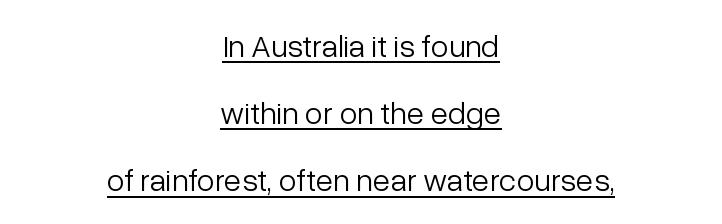
{"serif": "no", "italic": "no", "bold": "no", "weight": "light", "width": "normal", "stroke_contrast": "low", "x_height": "medium", "monospaced": "no", "underline": "yes", "align": "center", "line_spacing": "loose", "line_spacing_ratio": 2.1, "letter_spacing": "normal", "letter_spacing_em": 0.0, "glyph_px": 32}
